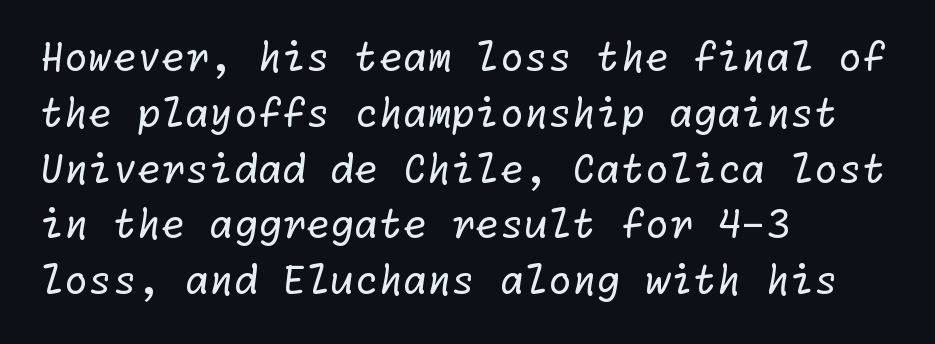
The image shows 39 px regular-weight sans-serif type; set left-aligned, normal line spacing (1.43x), normal letter spacing, not underlined; low stroke contrast and a medium x-height.
